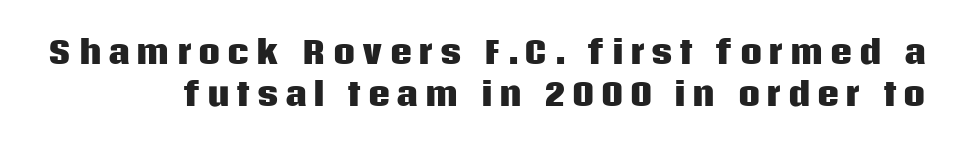
Q: Is the text bold? A: Yes.
Q: Is the text italic (slanted)? A: No, it is upright.
Q: Is the typeface a serif or a sans-serif typeface? A: Sans-serif.
Q: Is the text underlined? A: No.
Q: Is the spacing between letters normal or unusually wide? A: Unusually wide.
Q: Is the spacing between lines tight, normal or loose? A: Normal.
Q: Width (condensed, normal, or wide)? A: Normal.
Q: Stroke contrast? A: Low.
Q: x-height? A: Large.
Q: Monospaced? A: No.
